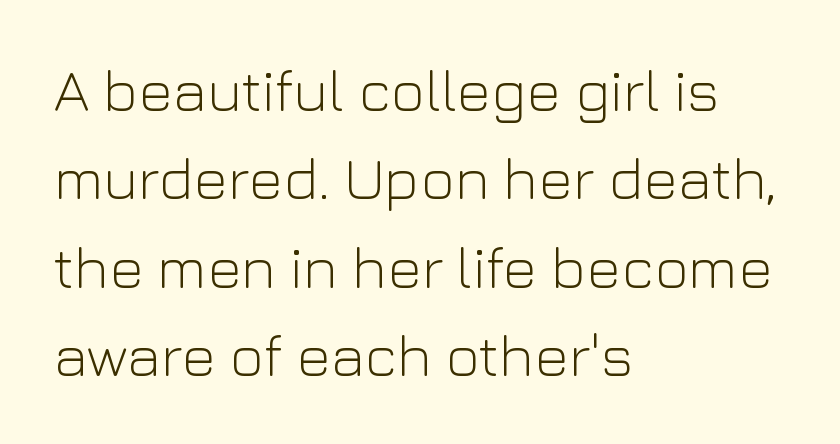
The image shows 59 px light sans-serif type, upright; set left-aligned, normal line spacing (1.5x), normal letter spacing, not underlined; low stroke contrast and a medium x-height.
